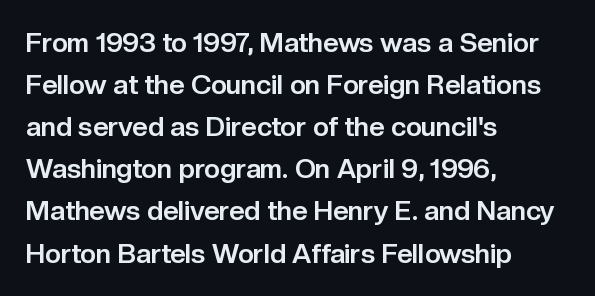
{"italic": "no", "bold": "yes", "underline": "no", "align": "left", "line_spacing": "normal", "line_spacing_ratio": 1.56, "letter_spacing": "normal", "letter_spacing_em": 0.0, "glyph_px": 27}
